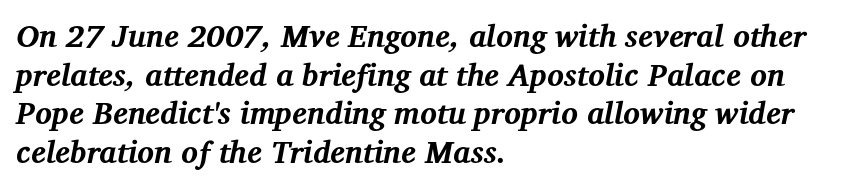
{"serif": "yes", "italic": "yes", "lean": "right", "slant_degrees": 12, "bold": "yes", "weight": "bold", "width": "normal", "stroke_contrast": "medium", "x_height": "medium", "monospaced": "no", "underline": "no", "align": "left", "line_spacing": "normal", "line_spacing_ratio": 1.25, "letter_spacing": "normal", "letter_spacing_em": 0.0, "glyph_px": 31}
